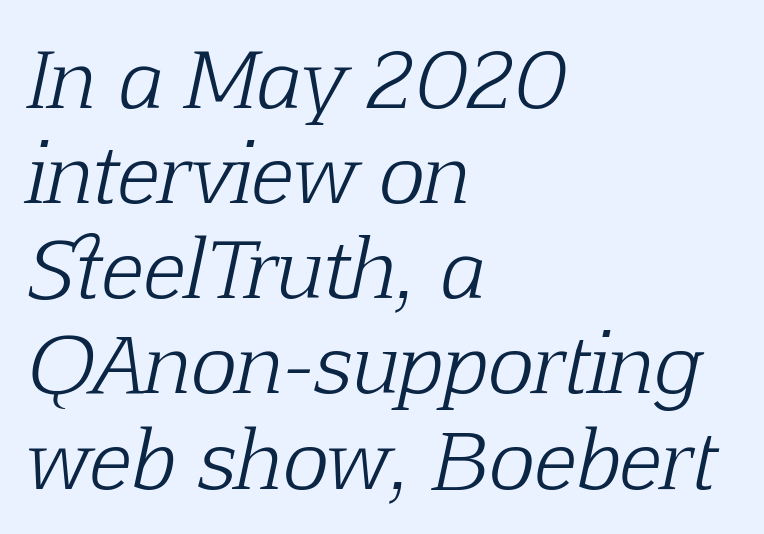
{"serif": "yes", "italic": "yes", "lean": "right", "slant_degrees": 12, "bold": "no", "weight": "light", "width": "normal", "stroke_contrast": "low", "x_height": "medium", "monospaced": "no", "underline": "no", "align": "left", "line_spacing_ratio": 1.22, "letter_spacing": "normal", "letter_spacing_em": 0.0, "glyph_px": 78}
